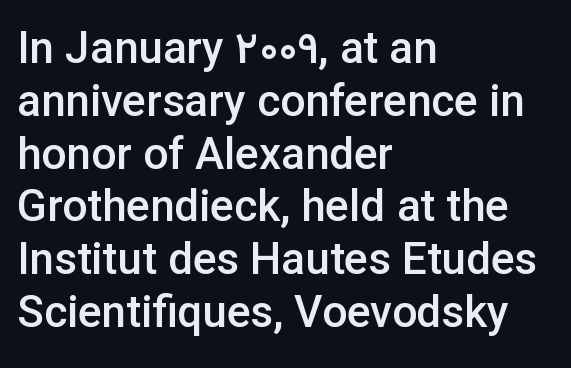
Q: Is the text bold? A: Semi-bold.
Q: Is the text italic (slanted)? A: No, it is upright.
Q: Is the typeface a serif or a sans-serif typeface? A: Sans-serif.
Q: Is the text underlined? A: No.
Q: How is the paragraph aligned? A: Left-aligned.
Q: Is the spacing between letters normal or unusually wide? A: Normal.
Q: Width (condensed, normal, or wide)? A: Normal.
Q: Stroke contrast? A: Low.
Q: x-height? A: Medium.
Q: Monospaced? A: No.
